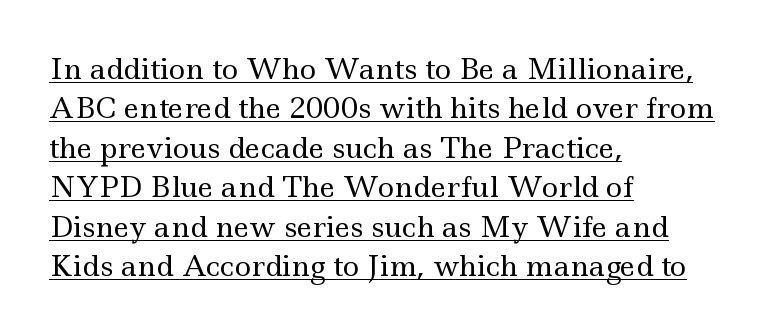
Note the varied advance widths — an 'i' is clearly narrower than an 'm'. A typesetter would call this leading conventional body-copy spacing. You can see a thin bar hugging the bottom of the glyphs. These lines are composed in type with serifs. Teacher's note: observe the even left margin — that is flush-left alignment.
